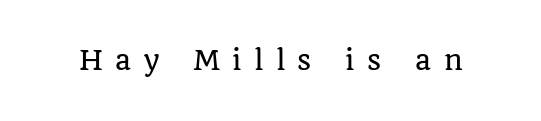
Q: Is the text italic (slanted)? A: No, it is upright.
Q: Is the text underlined? A: No.
Q: Is the spacing between letters normal or unusually wide? A: Unusually wide.
